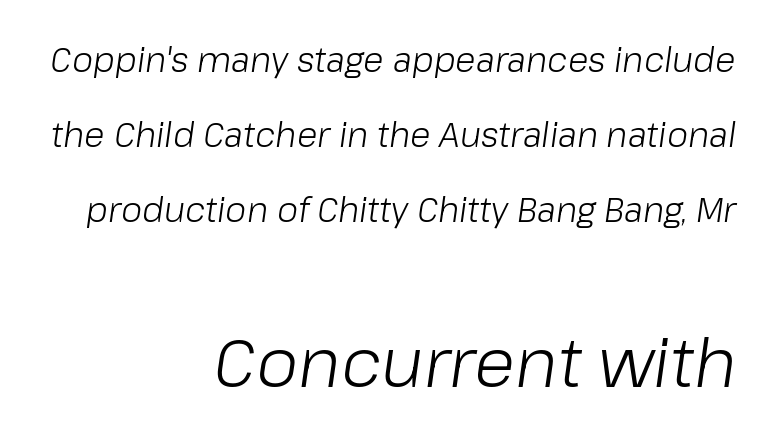
The image shows 68 px light type, italic (leaning right); set right-aligned, loose line spacing (2.2x), normal letter spacing, not underlined; the second (bottom) block is 2.0x larger; low stroke contrast and a medium x-height.
